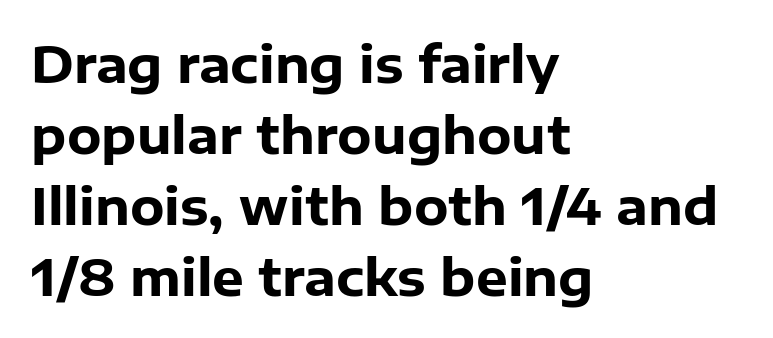
{"serif": "no", "italic": "no", "bold": "yes", "weight": "heavy", "width": "normal", "stroke_contrast": "low", "x_height": "medium", "monospaced": "no", "underline": "no", "align": "left", "line_spacing": "normal", "line_spacing_ratio": 1.42, "letter_spacing": "normal", "letter_spacing_em": 0.0, "glyph_px": 50}
